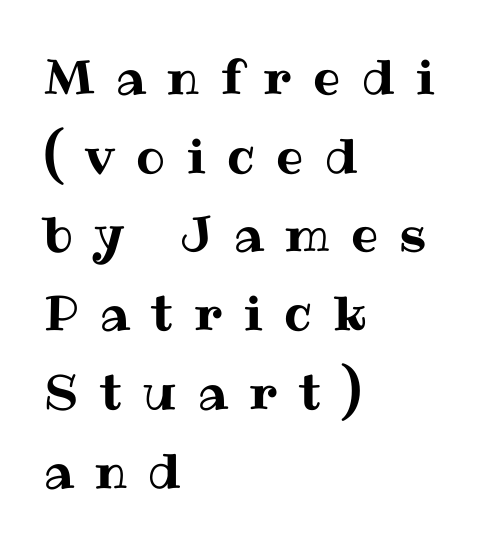
The lettering stays uniformly vertical, giving the passage a roman look. You could only call the tracking loose — the letters float apart. Does the leading feel generous? No, just average. The lines are quadded left.
